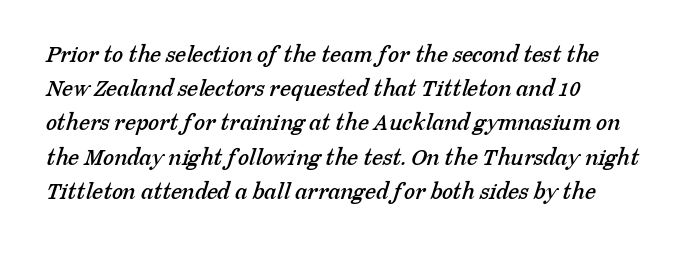
The image shows 25 px text type; set left-aligned, normal line spacing (1.37x), normal letter spacing, not underlined.
